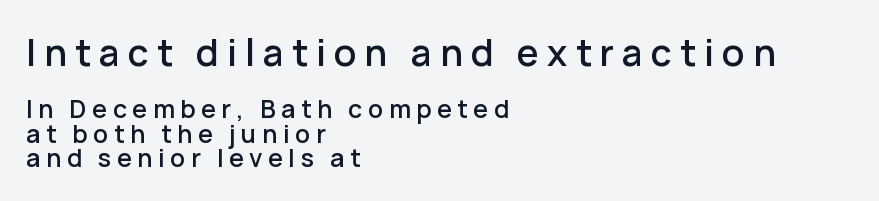
Varying glyph widths throughout — classic text-font behaviour. Vertical strokes here are truly vertical. You could only call the tracking loose — the letters float apart. The ragged edge is on the right, which tells us the setting is flush left.
